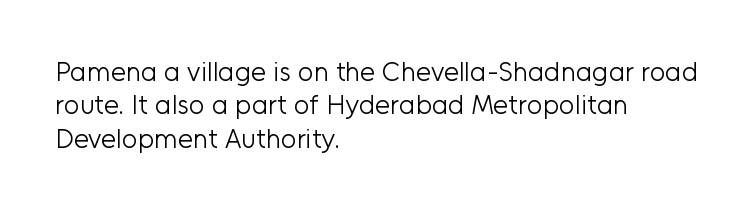
{"italic": "no", "bold": "no", "underline": "no", "align": "left", "line_spacing_ratio": 1.24, "letter_spacing": "normal", "letter_spacing_em": 0.0, "glyph_px": 27}
